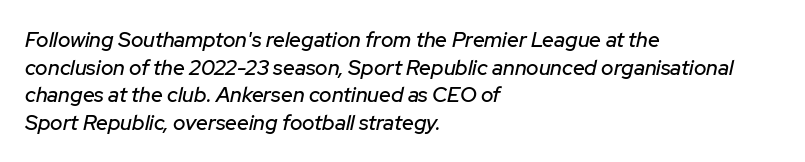
The image shows 21 px text type, italic (leaning right); set left-aligned, normal line spacing (1.31x), normal letter spacing, not underlined.
